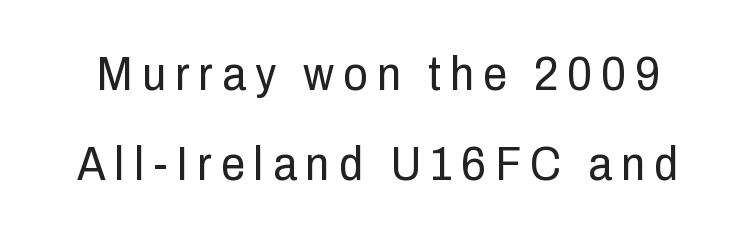
{"serif": "no", "italic": "no", "bold": "no", "weight": "regular", "width": "condensed", "stroke_contrast": "low", "x_height": "medium", "monospaced": "no", "underline": "no", "line_spacing_ratio": 1.88, "glyph_px": 48}
